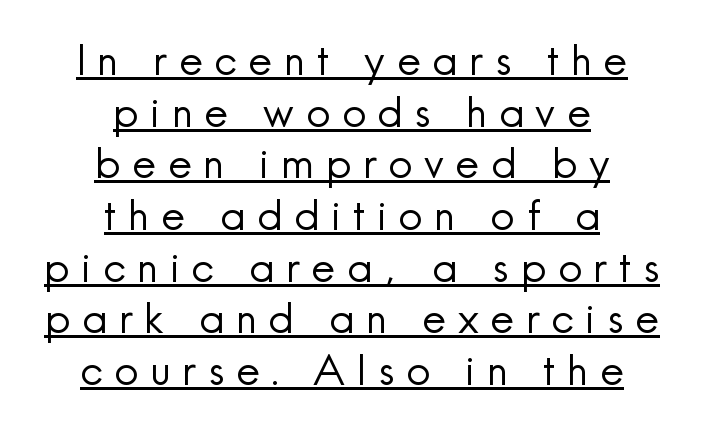
The image shows 42 px regular-weight sans-serif type, upright; set centered, line spacing 1.23x, unusually wide letter spacing (+0.28 em), underlined; a small x-height.
